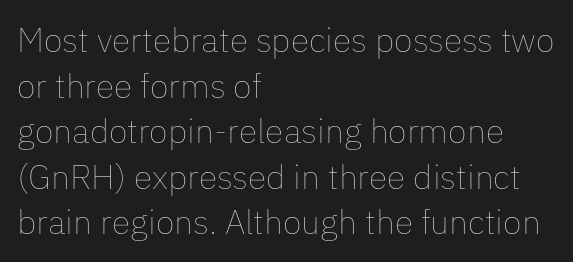
Q: Is the text bold? A: No.
Q: Is the text italic (slanted)? A: No, it is upright.
Q: Is the text underlined? A: No.
Q: How is the paragraph aligned? A: Left-aligned.
Q: Is the spacing between letters normal or unusually wide? A: Normal.
Q: Is the spacing between lines tight, normal or loose? A: Normal.
Q: Width (condensed, normal, or wide)? A: Normal.
Q: Stroke contrast? A: Low.
Q: x-height? A: Medium.
Q: Monospaced? A: No.
